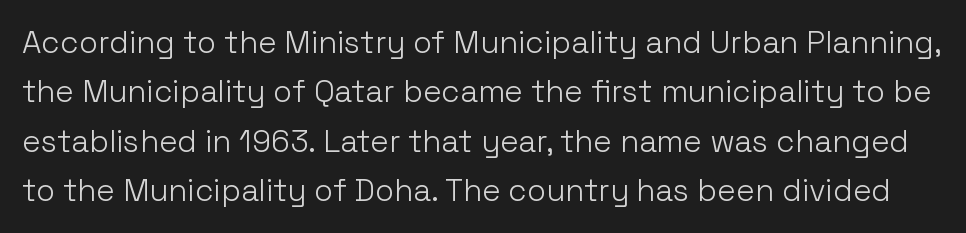
The image shows 31 px light sans-serif type, upright; set normal line spacing (1.59x), normal letter spacing, not underlined; low stroke contrast and a medium x-height.
